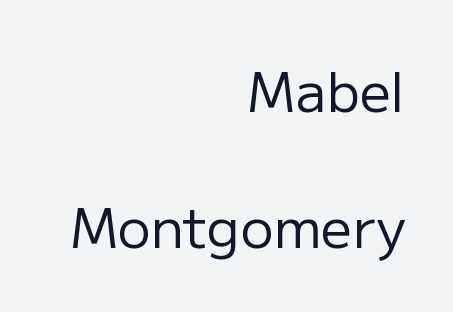
The image shows 55 px regular-weight sans-serif type, upright; set right-aligned, loose line spacing (2.47x), normal letter spacing, not underlined; low stroke contrast and a medium x-height.
